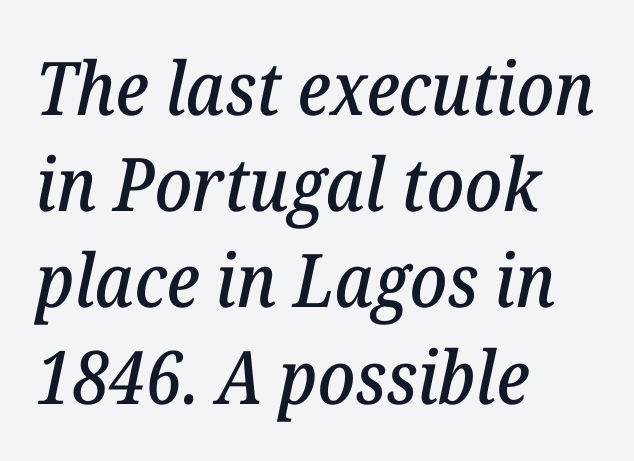
Q: Is the text italic (slanted)? A: Yes, it leans right by about 12 degrees.
Q: Is the typeface a serif or a sans-serif typeface? A: Serif.
Q: Is the text underlined? A: No.
Q: How is the paragraph aligned? A: Left-aligned.
Q: Is the spacing between letters normal or unusually wide? A: Normal.
Q: Is the spacing between lines tight, normal or loose? A: Normal.
Q: Width (condensed, normal, or wide)? A: Normal.
Q: Stroke contrast? A: Low.
Q: x-height? A: Medium.
Q: Monospaced? A: No.
